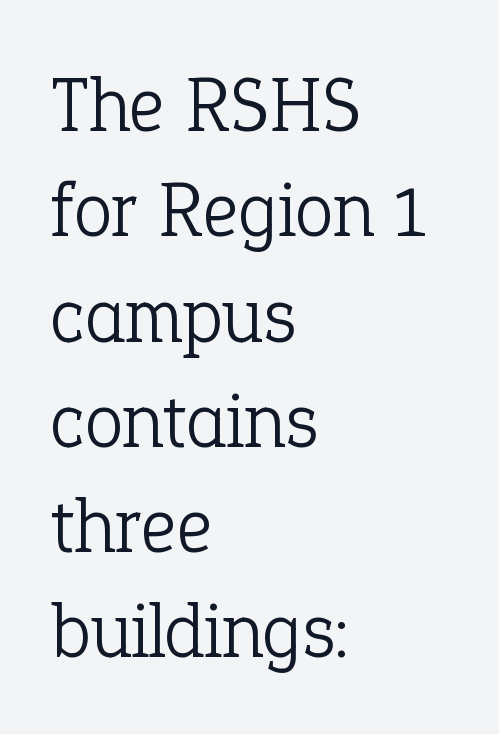
The paragraph has a hard left edge and a soft right edge. In terms of letterform style, serifs are clearly present. Posture: straight, roman, zero tilt. Between one letter and the next there's only the usual sliver of space. Think of a printed novel: that variable character pitch is what you see here.
